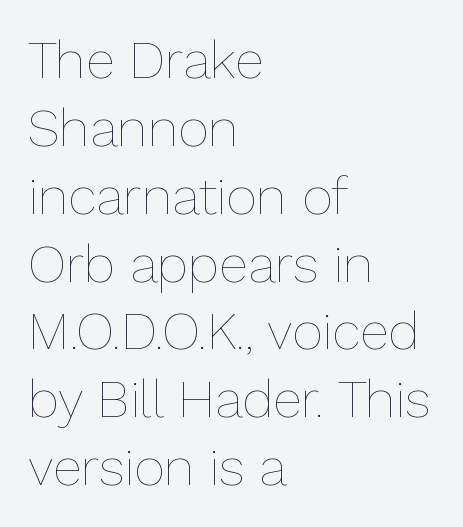
The image shows 53 px thin type, upright; set left-aligned, normal line spacing (1.28x), normal letter spacing, not underlined; low stroke contrast and a medium x-height.
